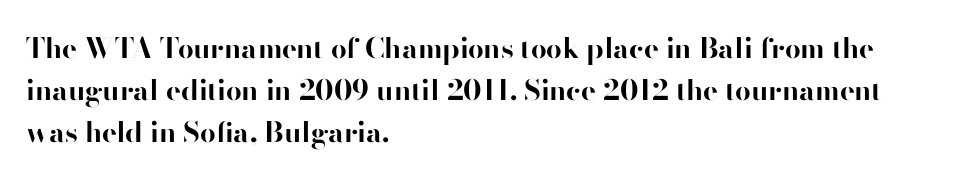
The image shows 28 px bold sans-serif type, upright; set left-aligned, normal line spacing (1.5x), normal letter spacing, not underlined; high stroke contrast and a small x-height.
